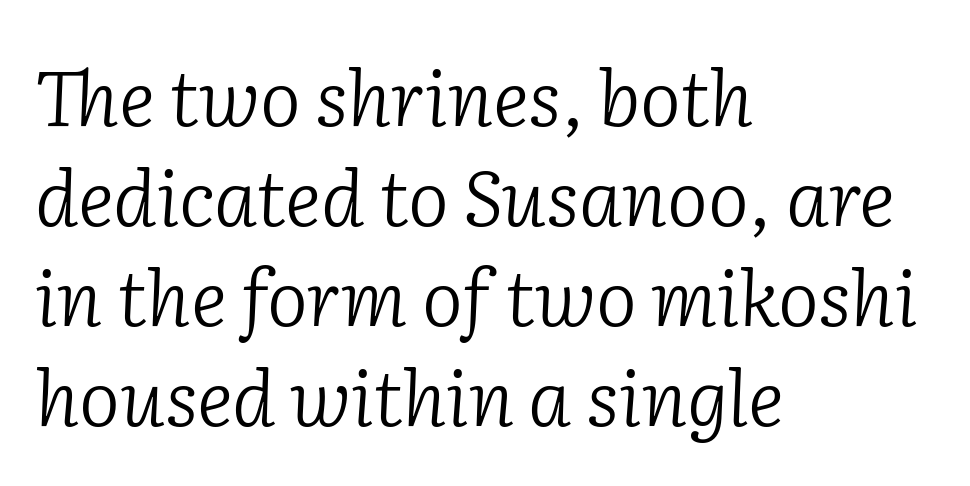
Q: Is the text bold? A: No.
Q: Is the text italic (slanted)? A: Yes, it leans right by about 2 degrees.
Q: Is the typeface a serif or a sans-serif typeface? A: Serif.
Q: Is the text underlined? A: No.
Q: How is the paragraph aligned? A: Left-aligned.
Q: Is the spacing between letters normal or unusually wide? A: Normal.
Q: Is the spacing between lines tight, normal or loose? A: Normal.
Q: Width (condensed, normal, or wide)? A: Normal.
Q: Stroke contrast? A: Low.
Q: x-height? A: Medium.
Q: Monospaced? A: No.
